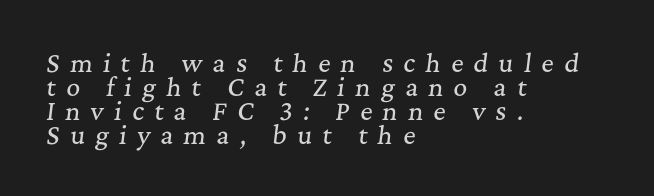
Q: Is the text italic (slanted)? A: Yes, it leans right by about 7 degrees.
Q: Is the text underlined? A: No.
Q: How is the paragraph aligned? A: Left-aligned.
Q: Is the spacing between letters normal or unusually wide? A: Unusually wide.
Q: Is the spacing between lines tight, normal or loose? A: Tight.
